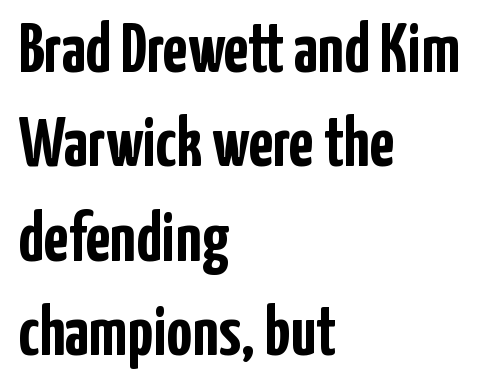
{"serif": "no", "italic": "no", "bold": "yes", "weight": "semibold", "width": "condensed", "stroke_contrast": "low", "x_height": "medium", "monospaced": "no", "underline": "no", "align": "left", "line_spacing": "normal", "line_spacing_ratio": 1.33, "letter_spacing": "normal", "letter_spacing_em": 0.0, "glyph_px": 71}
